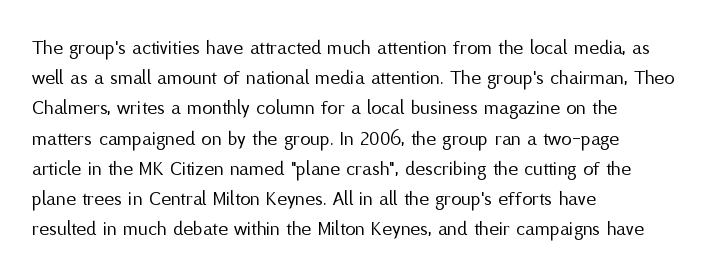
The image shows 21 px text type, upright; set left-aligned, normal line spacing (1.44x), normal letter spacing, not underlined.
